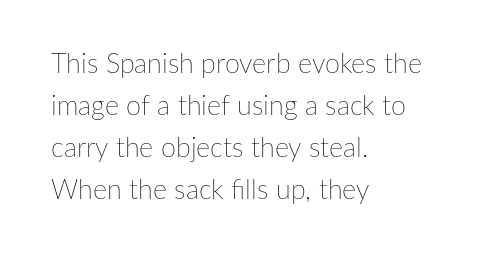
Anything drawn beneath the words? Only blank space. Each word holds together tightly as a unit, with standard inter-letter gaps. Each stroke keeps to a modest, everyday thickness or less. Normally led — the rows are evenly, conventionally spaced. In CSS terms this would be text-align: left. Does the lettering tilt? It doesn't — this is upright.
